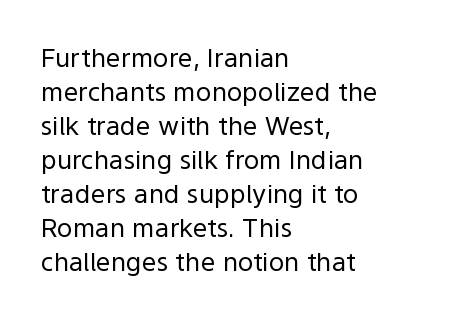
Descenders are the only things crossing below the line. All the whitespace from short lines collects on the right. Characters remain perfectly vertical along every line. The letters sit at their default tracking, neither squeezed nor spread.
